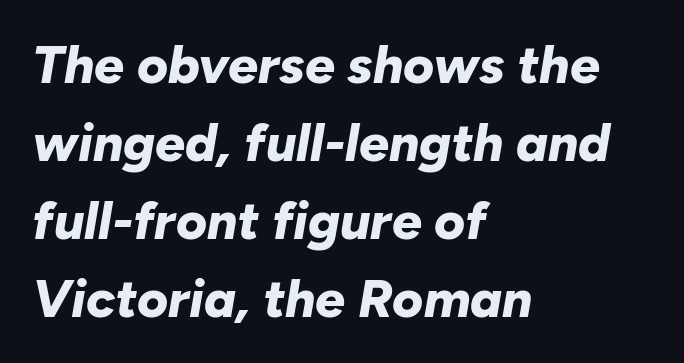
The image shows 53 px bold type, italic (leaning right); set left-aligned, normal line spacing (1.47x), normal letter spacing, not underlined; low stroke contrast and a medium x-height.
